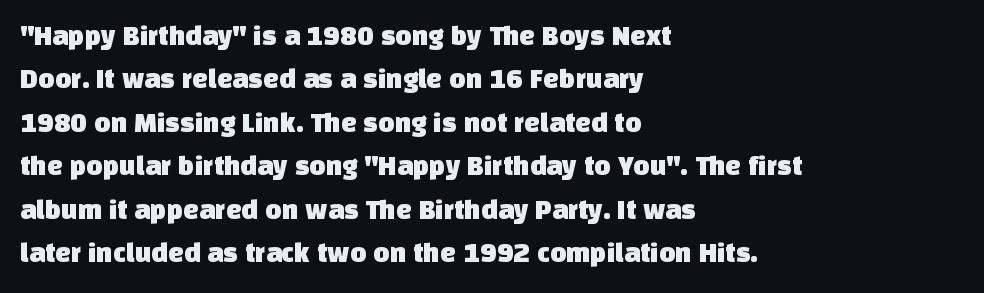
Between one letter and the next there's only the usual sliver of space. Evenly set lines give the paragraph a standard silhouette. Decoration check: the copy has no underline. Notice how the passage keeps a crisp vertical edge on the left only. Do the characters align in a grid? No, the font is proportional. Classification — sans serif.
